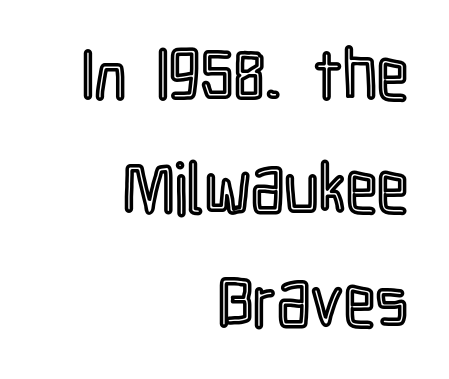
The image shows 70 px condensed type, upright; set right-aligned, normal line spacing (1.62x), normal letter spacing, not underlined; a medium x-height.
